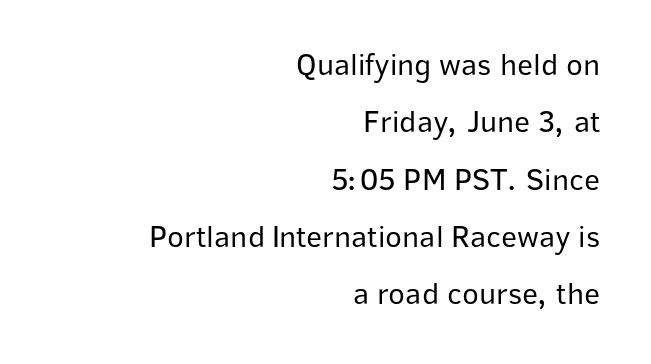
The image shows 31 px regular-weight sans-serif type, upright; set right-aligned, line spacing 1.85x, normal letter spacing, not underlined; low stroke contrast and a medium x-height.
